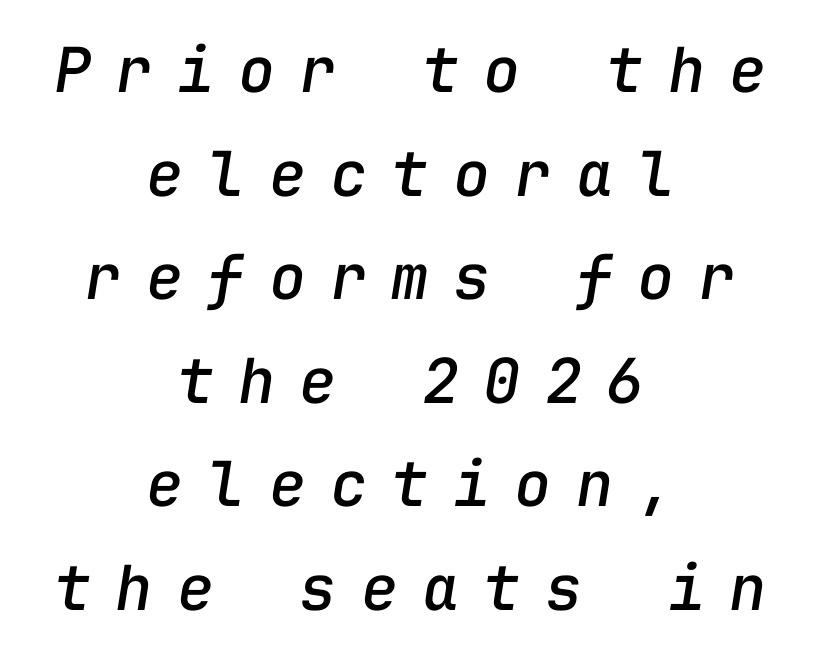
Monospaced: the letters line up in strict vertical columns. Horizontal alignment here is central, giving a formal, balanced look. Line spacing here is normal. Observe the wide spacing: letters keep a clear distance from each other. Emphasis-style slanted type is in use.
